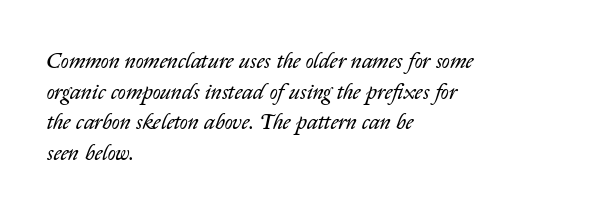
Words float on clear page, feet unadorned. The weight would be labelled regular, book, light, or lighter still. Look at the tracking — it's just the regular setting, nothing added. The lines are quadded left. The lettering tilts uniformly, giving the passage an italic look. A normal amount of white space separates one row of letters from the next.
